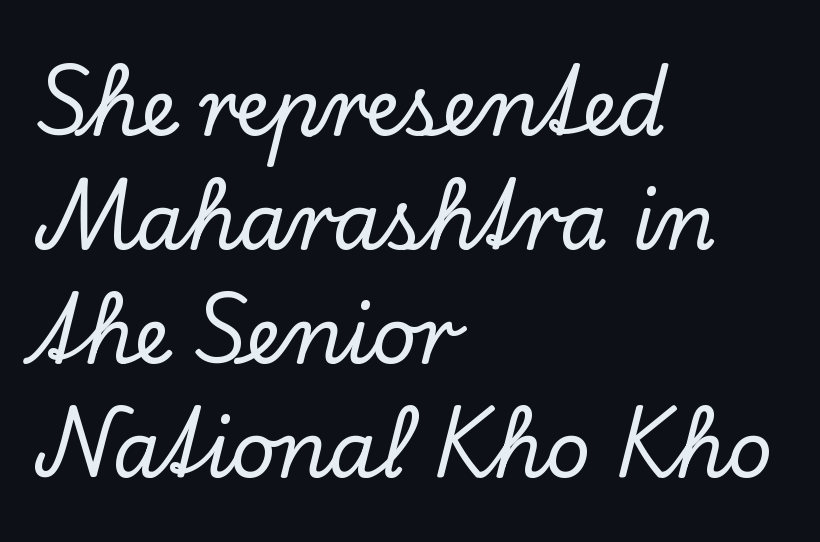
Q: Is the text italic (slanted)? A: Yes.
Q: Is the typeface a serif or a sans-serif typeface? A: Serif.
Q: Is the text underlined? A: No.
Q: How is the paragraph aligned? A: Left-aligned.
Q: Is the spacing between letters normal or unusually wide? A: Normal.
Q: Is the spacing between lines tight, normal or loose? A: Normal.
Q: Width (condensed, normal, or wide)? A: Normal.
Q: Stroke contrast? A: Low.
Q: x-height? A: Small.
Q: Monospaced? A: No.
